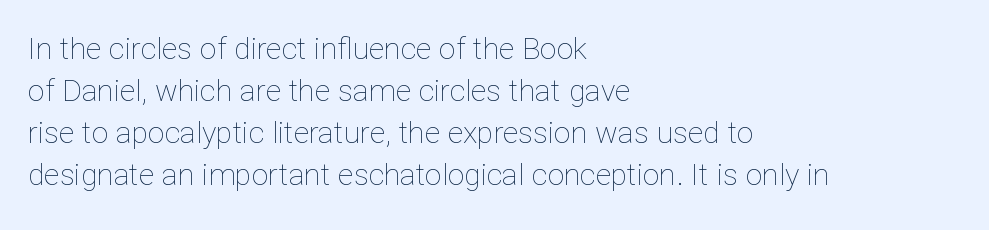
Q: Is the text bold? A: No.
Q: Is the text italic (slanted)? A: No, it is upright.
Q: Is the text underlined? A: No.
Q: How is the paragraph aligned? A: Left-aligned.
Q: Is the spacing between letters normal or unusually wide? A: Normal.
Q: Is the spacing between lines tight, normal or loose? A: Normal.
Q: Width (condensed, normal, or wide)? A: Normal.
Q: Stroke contrast? A: Low.
Q: x-height? A: Medium.
Q: Monospaced? A: No.
